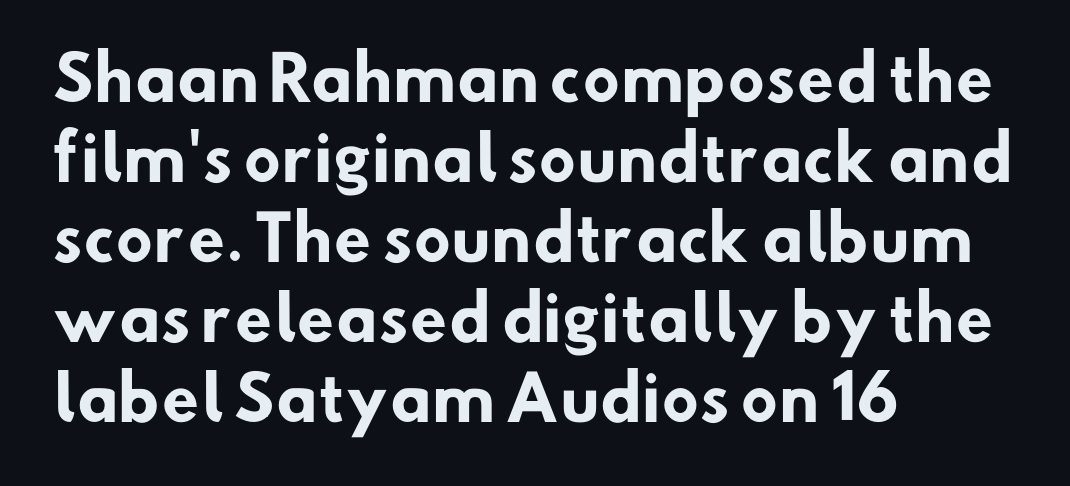
{"serif": "no", "bold": "yes", "weight": "heavy", "width": "normal", "stroke_contrast": "low", "x_height": "small", "monospaced": "no", "underline": "no", "align": "left", "line_spacing": "normal", "line_spacing_ratio": 1.31, "letter_spacing": "normal", "letter_spacing_em": 0.0, "glyph_px": 61}
